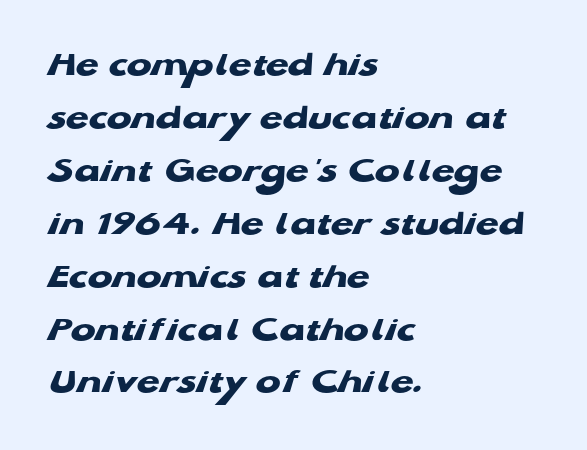
Varying glyph widths throughout — classic text-font behaviour. Check under the words: just untouched page. Serifs: no, the terminals of the letterforms are clean. Normally led — the rows are evenly, conventionally spaced. The sample has been set heavy, in full bold. This rendering uses left alignment, leaving the right contour irregular.
